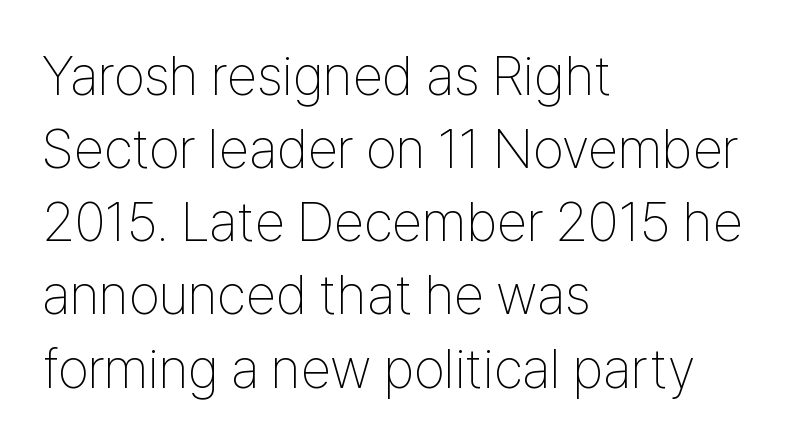
{"serif": "no", "italic": "no", "bold": "no", "weight": "thin", "width": "condensed", "stroke_contrast": "low", "x_height": "medium", "monospaced": "no", "underline": "no", "align": "left", "line_spacing": "normal", "line_spacing_ratio": 1.33, "letter_spacing": "normal", "letter_spacing_em": 0.0, "glyph_px": 55}
